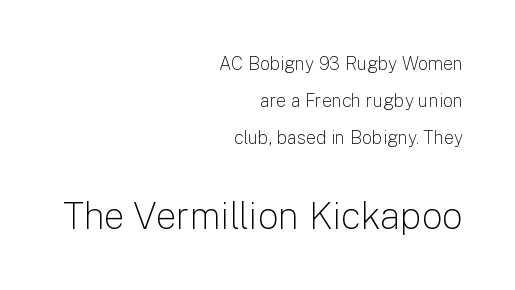
{"serif": "no", "italic": "no", "bold": "no", "weight": "light", "width": "normal", "stroke_contrast": "low", "x_height": "medium", "monospaced": "no", "underline": "no", "align": "right", "line_spacing": "loose", "line_spacing_ratio": 2.06, "letter_spacing": "normal", "letter_spacing_em": 0.0, "larger_block": "second", "size_ratio": 2.06, "glyph_px": 37}
